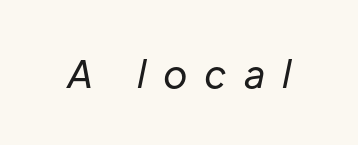
{"italic": "yes", "lean": "right", "slant_degrees": 12, "bold": "no", "weight": "regular", "width": "normal", "stroke_contrast": "low", "x_height": "medium", "monospaced": "no", "underline": "no", "letter_spacing": "wide", "letter_spacing_em": 0.46, "glyph_px": 37}
